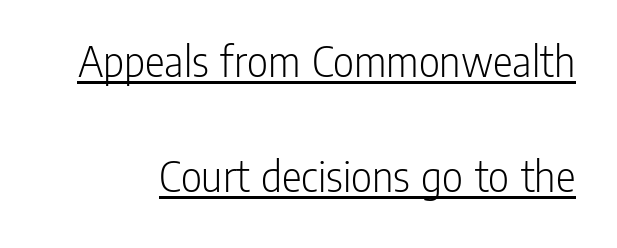
{"serif": "no", "italic": "no", "bold": "no", "weight": "light", "width": "condensed", "stroke_contrast": "low", "x_height": "medium", "monospaced": "no", "underline": "yes", "line_spacing": "loose", "line_spacing_ratio": 2.5, "letter_spacing": "normal", "letter_spacing_em": 0.0, "glyph_px": 46}
